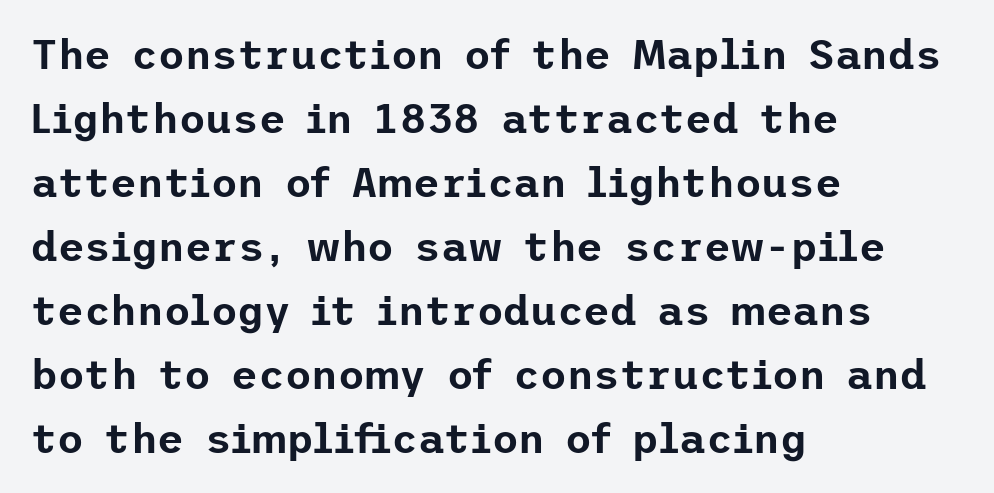
The image shows 41 px sans-serif type, upright; set left-aligned, normal line spacing (1.56x), normal letter spacing, not underlined; low stroke contrast and a medium x-height.
